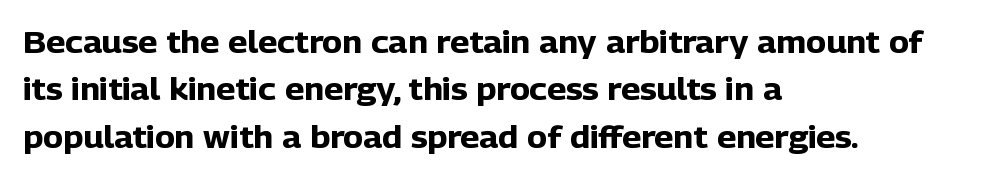
Q: Is the text bold? A: Yes.
Q: Is the text italic (slanted)? A: No, it is upright.
Q: Is the typeface a serif or a sans-serif typeface? A: Sans-serif.
Q: Is the text underlined? A: No.
Q: How is the paragraph aligned? A: Left-aligned.
Q: Is the spacing between letters normal or unusually wide? A: Normal.
Q: Is the spacing between lines tight, normal or loose? A: Normal.
Q: Width (condensed, normal, or wide)? A: Normal.
Q: Stroke contrast? A: Low.
Q: x-height? A: Medium.
Q: Monospaced? A: No.
